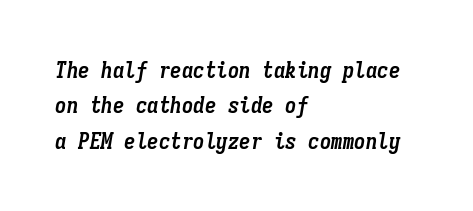
The image shows 23 px bold type, italic (leaning right); set left-aligned, normal line spacing (1.54x), normal letter spacing, not underlined.
